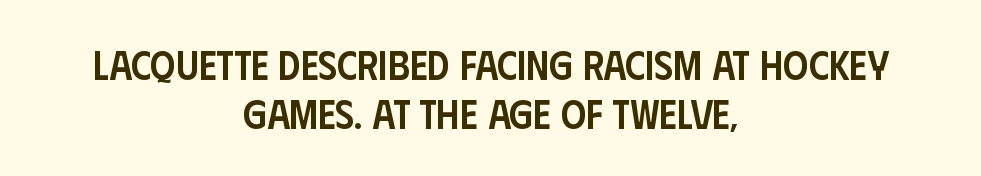
Tall strokes in this sample are plumb rather than angled. Note: no serifs on the glyphs. Descenders hang freely into open space. The passage is arranged like a title page — every line centered. Nobody touched the tracking dial on this one.
